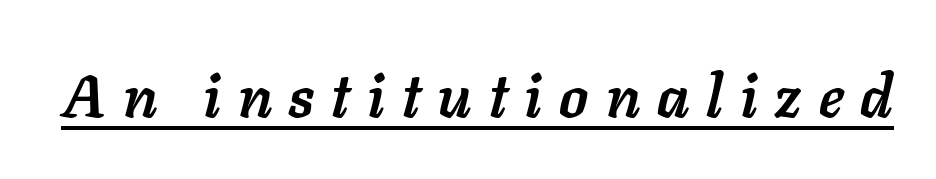
The image shows 59 px semibold type, italic (leaning right); set unusually wide letter spacing (+0.29 em), underlined; low stroke contrast and a medium x-height.
